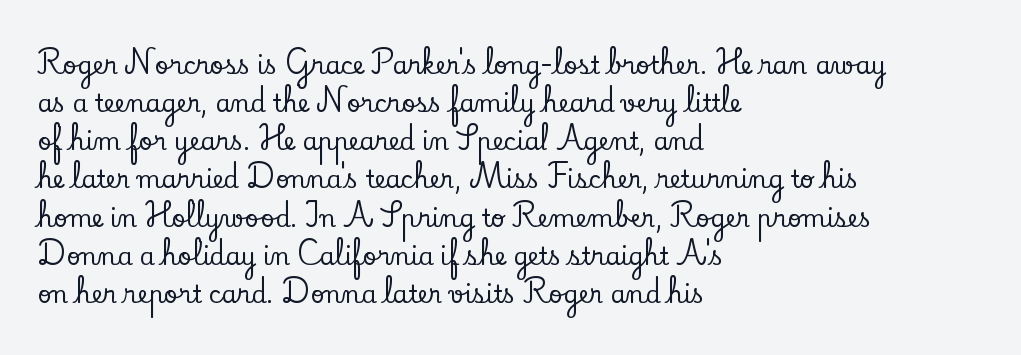
The image shows 24 px text type, upright; set left-aligned, normal line spacing (1.59x), normal letter spacing, not underlined.
